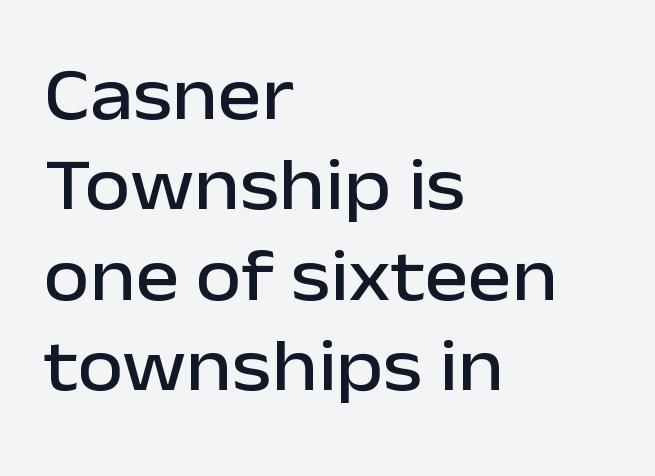
Q: Is the text italic (slanted)? A: No, it is upright.
Q: Is the typeface a serif or a sans-serif typeface? A: Sans-serif.
Q: Is the text underlined? A: No.
Q: How is the paragraph aligned? A: Left-aligned.
Q: Is the spacing between letters normal or unusually wide? A: Normal.
Q: Width (condensed, normal, or wide)? A: Normal.
Q: Stroke contrast? A: Low.
Q: x-height? A: Medium.
Q: Monospaced? A: No.
